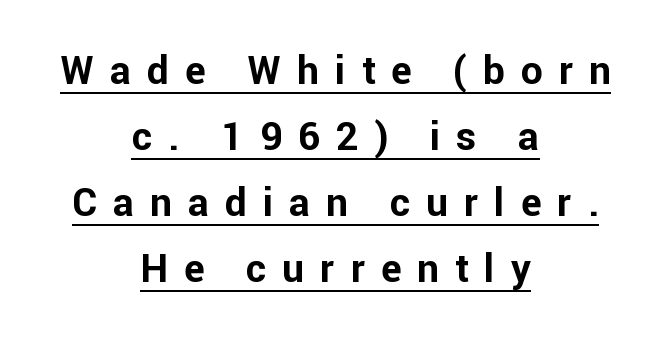
Q: Is the text bold? A: Yes.
Q: Is the text italic (slanted)? A: No, it is upright.
Q: Is the typeface a serif or a sans-serif typeface? A: Sans-serif.
Q: Is the text underlined? A: Yes.
Q: How is the paragraph aligned? A: Centered.
Q: Is the spacing between letters normal or unusually wide? A: Unusually wide.
Q: Is the spacing between lines tight, normal or loose? A: Normal.
Q: Width (condensed, normal, or wide)? A: Normal.
Q: Stroke contrast? A: Low.
Q: x-height? A: Medium.
Q: Monospaced? A: No.
